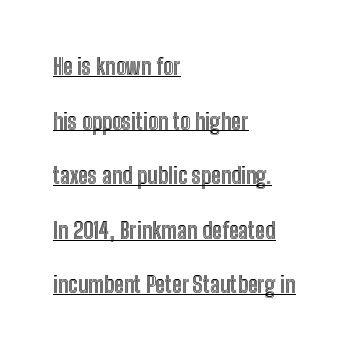
{"italic": "no", "underline": "yes", "align": "left", "line_spacing": "loose", "line_spacing_ratio": 2.48, "letter_spacing": "normal", "letter_spacing_em": 0.0, "glyph_px": 22}
